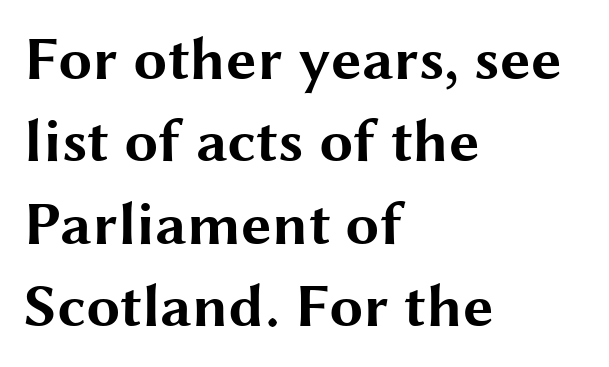
The image shows 61 px bold, wide sans-serif type, upright; set left-aligned, normal line spacing (1.35x), normal letter spacing, not underlined; medium stroke contrast and a medium x-height.
